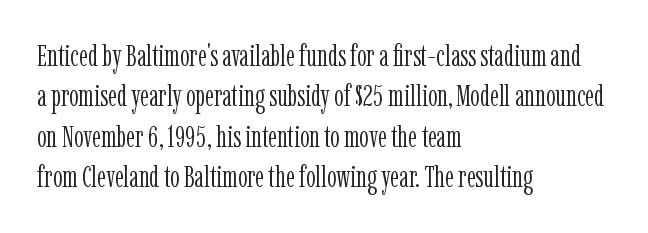
Q: Is the text bold? A: No.
Q: Is the text italic (slanted)? A: No, it is upright.
Q: Is the typeface a serif or a sans-serif typeface? A: Serif.
Q: Is the text underlined? A: No.
Q: How is the paragraph aligned? A: Left-aligned.
Q: Is the spacing between letters normal or unusually wide? A: Normal.
Q: Is the spacing between lines tight, normal or loose? A: Normal.
Q: Width (condensed, normal, or wide)? A: Condensed.
Q: Stroke contrast? A: Low.
Q: x-height? A: Medium.
Q: Monospaced? A: No.
